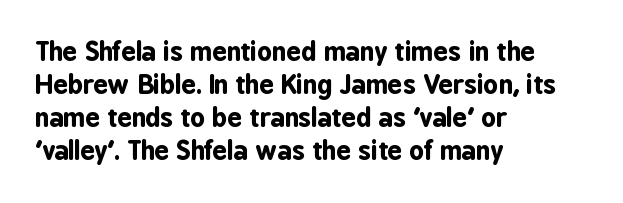
{"italic": "no", "bold": "yes", "underline": "no", "align": "left", "line_spacing": "normal", "line_spacing_ratio": 1.27, "letter_spacing": "normal", "letter_spacing_em": 0.0, "glyph_px": 26}
